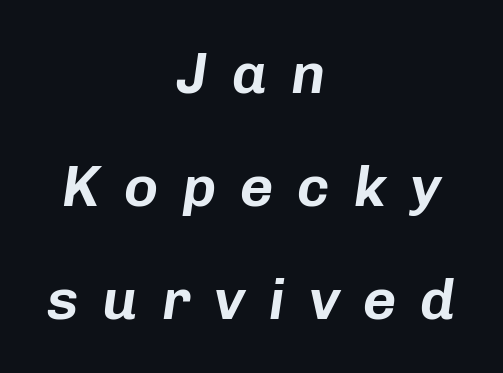
{"italic": "yes", "lean": "right", "slant_degrees": 8, "width": "normal", "stroke_contrast": "low", "x_height": "medium", "monospaced": "no", "underline": "no", "align": "center", "line_spacing": "loose", "line_spacing_ratio": 1.95, "letter_spacing": "wide", "letter_spacing_em": 0.41, "glyph_px": 58}
